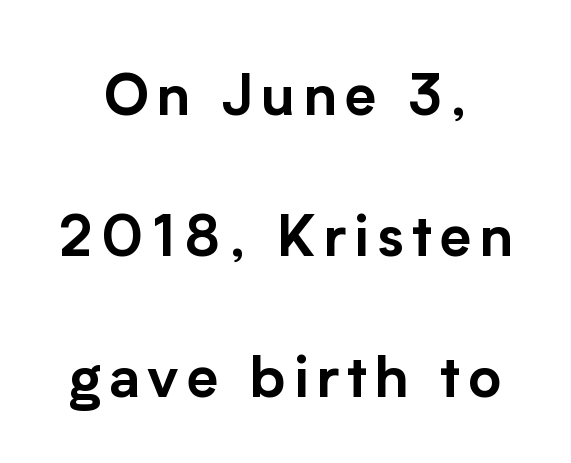
{"serif": "no", "italic": "no", "width": "normal", "stroke_contrast": "low", "x_height": "medium", "monospaced": "no", "underline": "no", "align": "center", "line_spacing": "loose", "line_spacing_ratio": 2.47, "glyph_px": 57}
